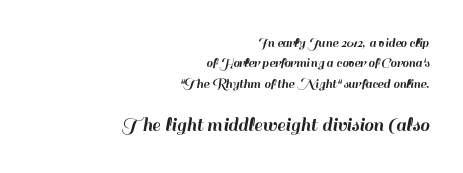
Q: Is the text italic (slanted)? A: Yes.
Q: Is the text underlined? A: No.
Q: How is the paragraph aligned? A: Right-aligned.
Q: Is the spacing between letters normal or unusually wide? A: Normal.
Q: Is the spacing between lines tight, normal or loose? A: Normal.
Q: Which block of text is set in a larger size, the first (top) or the second (bottom)? A: The second (bottom) one.
